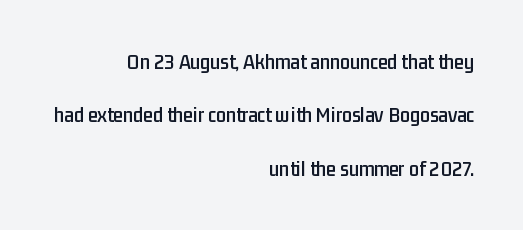
Rendered with straight, roman letterforms. The horizontal fit of the characters is conventional and even. Each line ends at the same right margin while the left side varies. One glance says open: line gaps are wider than usual.
